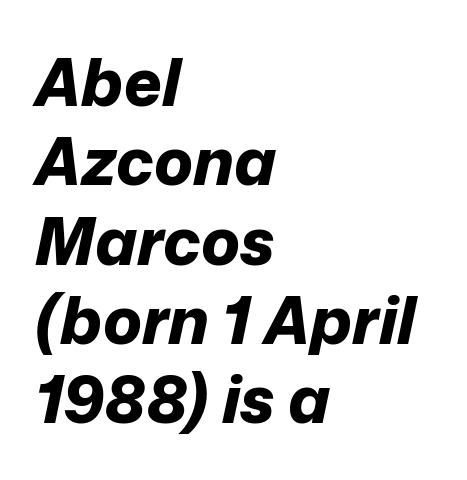
{"italic": "yes", "lean": "right", "slant_degrees": 12, "bold": "yes", "weight": "bold", "width": "normal", "stroke_contrast": "low", "x_height": "medium", "monospaced": "no", "underline": "no", "align": "left", "line_spacing_ratio": 1.22, "letter_spacing": "normal", "letter_spacing_em": 0.0, "glyph_px": 65}
